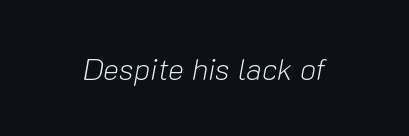
{"italic": "yes", "lean": "right", "slant_degrees": 10, "bold": "no", "weight": "light", "width": "normal", "stroke_contrast": "low", "x_height": "medium", "monospaced": "no", "underline": "no", "letter_spacing": "normal", "letter_spacing_em": 0.0, "glyph_px": 30}
